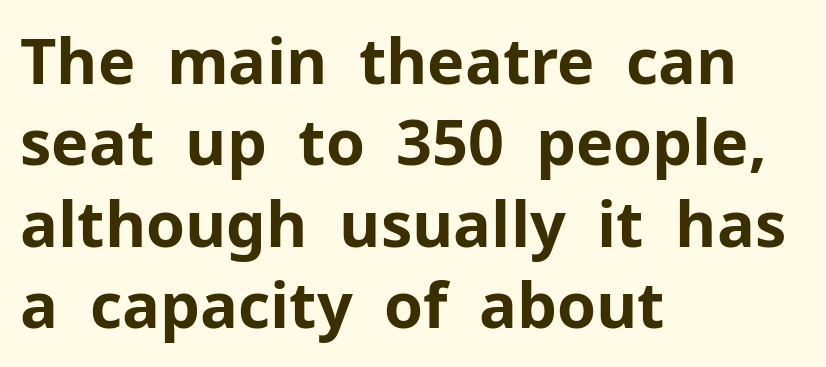
What's the leading like? Ordinary, nothing unusual. Honestly, there is no underline to notice here at all. The glyphs in this specimen are sans serif. Bold? Absolutely — the strokes are thick and heavy. Is the block centered? No — it sits flush against the left margin. The axis of the letterforms is exactly vertical.
